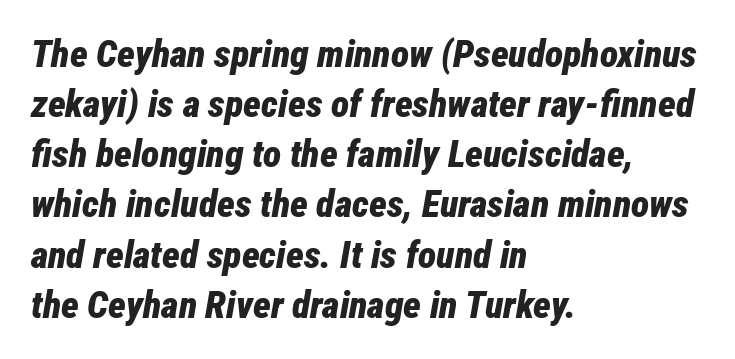
{"italic": "yes", "lean": "right", "slant_degrees": 12, "bold": "yes", "weight": "bold", "width": "condensed", "stroke_contrast": "low", "x_height": "medium", "monospaced": "no", "underline": "no", "align": "left", "line_spacing": "normal", "line_spacing_ratio": 1.32, "letter_spacing": "normal", "letter_spacing_em": 0.0, "glyph_px": 38}
